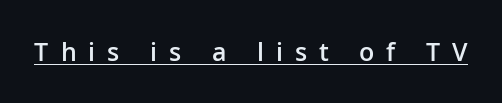
Q: Is the text bold? A: Semi-bold.
Q: Is the text italic (slanted)? A: No, it is upright.
Q: Is the text underlined? A: Yes.
Q: Is the spacing between letters normal or unusually wide? A: Unusually wide.
